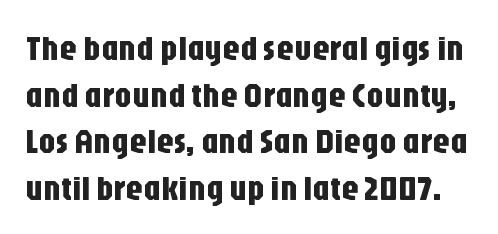
{"serif": "no", "italic": "no", "width": "condensed", "stroke_contrast": "low", "x_height": "large", "monospaced": "no", "underline": "no", "line_spacing": "normal", "line_spacing_ratio": 1.33, "letter_spacing": "normal", "letter_spacing_em": 0.0, "glyph_px": 35}
